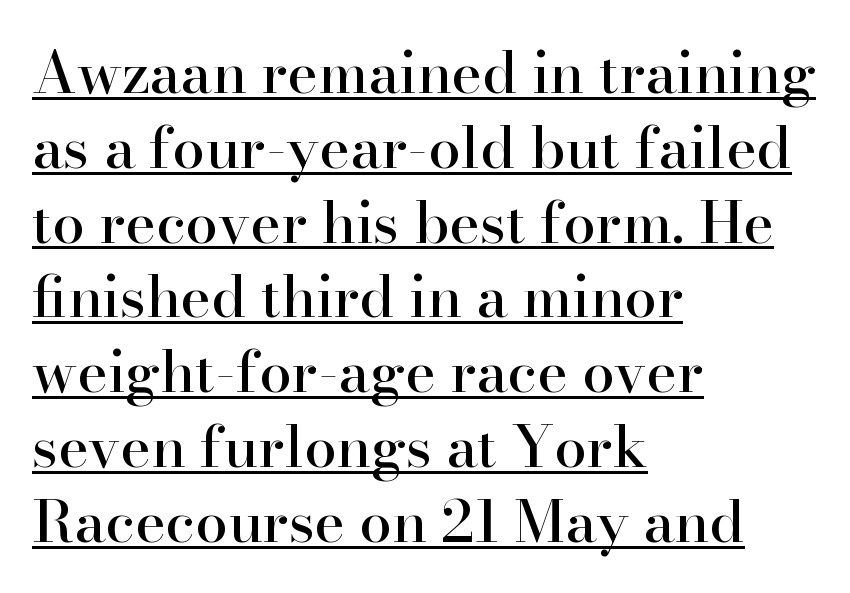
The image shows 58 px serif type, upright; set left-aligned, normal line spacing (1.29x), normal letter spacing, underlined; high stroke contrast and a small x-height.
